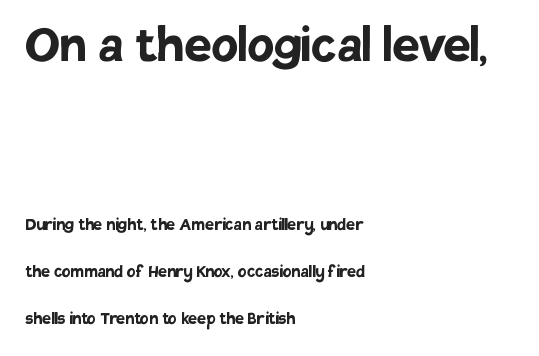
No italicization has been applied; the sample stays upright. The face used here is proportionally spaced, like ordinary book or web type. Thick stems and heavy bowls — unmistakably bold. In terms of leading, this rendering errs on the spacious side. Look at the glyph heights: the upper group is clearly the bigger setting. There is no visible air inserted between adjacent glyphs.
